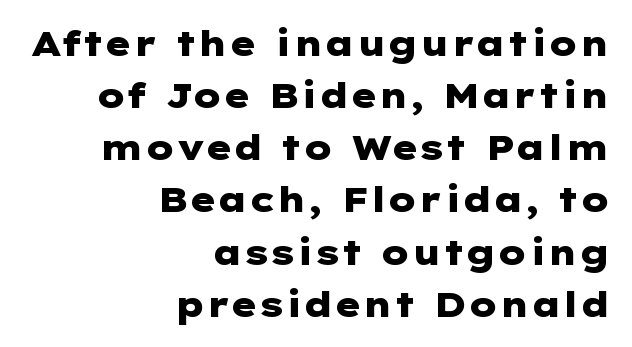
The passage shown stacks its lines at a standard gap. The passage shown is typeset with a sans-serif family. Designer's note — italics off, roman on. Words float on clear page, feet unadorned.
